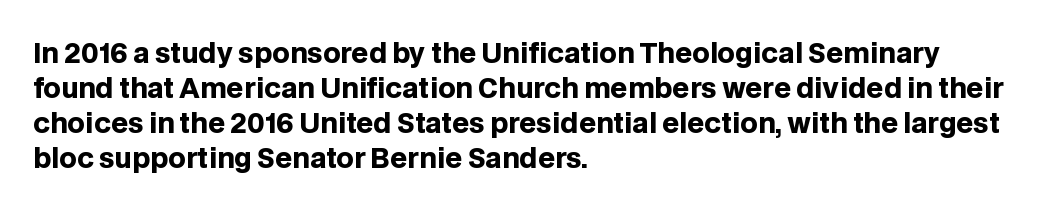
Q: Is the text bold? A: Yes.
Q: Is the text italic (slanted)? A: No, it is upright.
Q: Is the text underlined? A: No.
Q: How is the paragraph aligned? A: Left-aligned.
Q: Is the spacing between letters normal or unusually wide? A: Normal.
Q: Is the spacing between lines tight, normal or loose? A: Normal.
